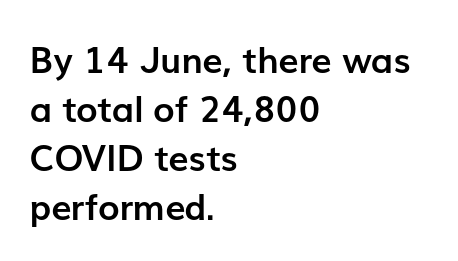
Serifs: no, the terminals of the letterforms are clean. Bold? Absolutely — the strokes are thick and heavy. Alignment: flush left. These lines are rendered in a variable-pitch font. Reading down the column, the eye jumps a familiar distance to each next line.
